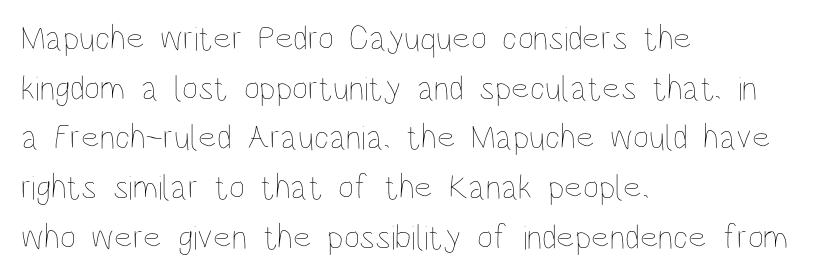
The image shows 35 px thin, condensed type, upright; set left-aligned, normal line spacing (1.42x), normal letter spacing, not underlined; low stroke contrast and a large x-height.
